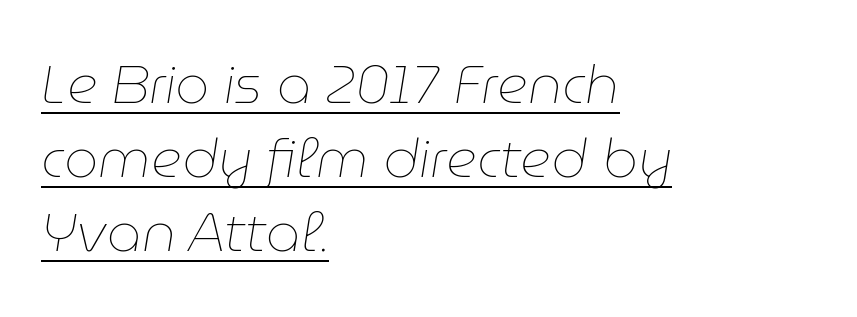
The image shows 54 px thin type, italic (leaning right); set left-aligned, normal line spacing (1.37x), normal letter spacing, underlined; low stroke contrast and a medium x-height.
